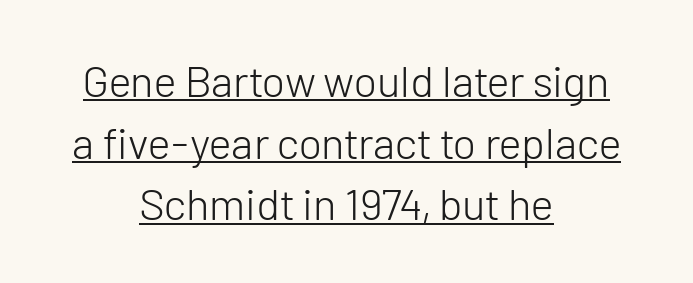
{"serif": "no", "italic": "no", "bold": "no", "weight": "light", "width": "normal", "stroke_contrast": "low", "x_height": "medium", "monospaced": "no", "underline": "yes", "align": "center", "line_spacing": "normal", "line_spacing_ratio": 1.4, "letter_spacing": "normal", "letter_spacing_em": 0.0, "glyph_px": 44}
